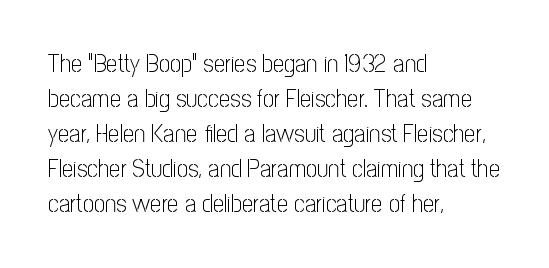
{"italic": "no", "bold": "no", "underline": "no", "align": "left", "line_spacing": "normal", "line_spacing_ratio": 1.4, "letter_spacing": "normal", "letter_spacing_em": 0.0, "glyph_px": 25}
